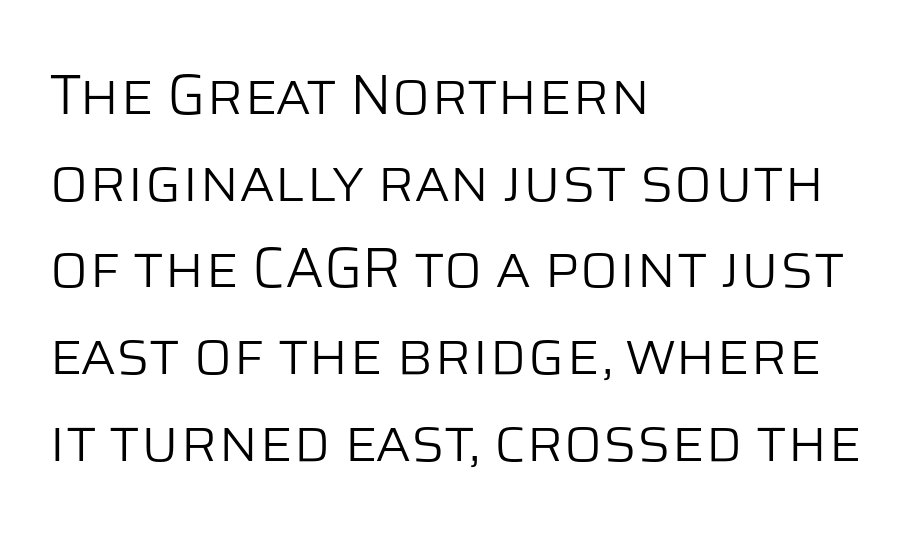
{"serif": "no", "italic": "no", "bold": "no", "weight": "light", "width": "normal", "stroke_contrast": "low", "x_height": "large", "monospaced": "no", "underline": "no", "align": "left", "line_spacing": "normal", "line_spacing_ratio": 1.52, "letter_spacing": "normal", "letter_spacing_em": 0.0, "glyph_px": 57}
